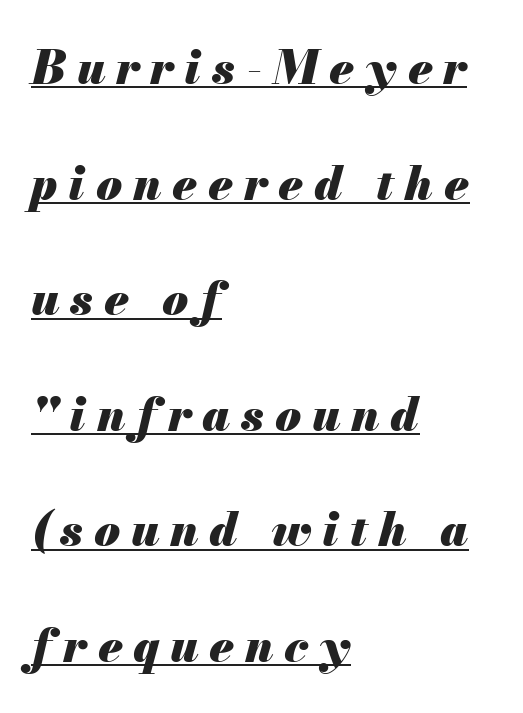
The image shows 47 px heavy type, italic (leaning right); set left-aligned, loose line spacing (2.46x), unusually wide letter spacing (+0.23 em), underlined; medium stroke contrast and a small x-height.
